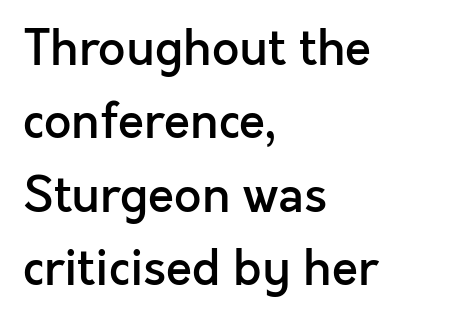
Looks like regular typesetting: each glyph gets only the width it needs. Inter-character spacing is left at the font's built-in metrics. This sample uses an upright cut, with every glyph sitting square on the baseline. Type style note: lacks serifs. Lines of text with bare space underneath.
